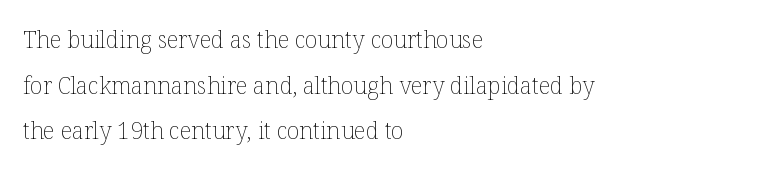
Airy leading. Underline: absent. The font's upright variant was chosen for this text. A student would call this left alignment; a typographer would say flush left, rag right.
